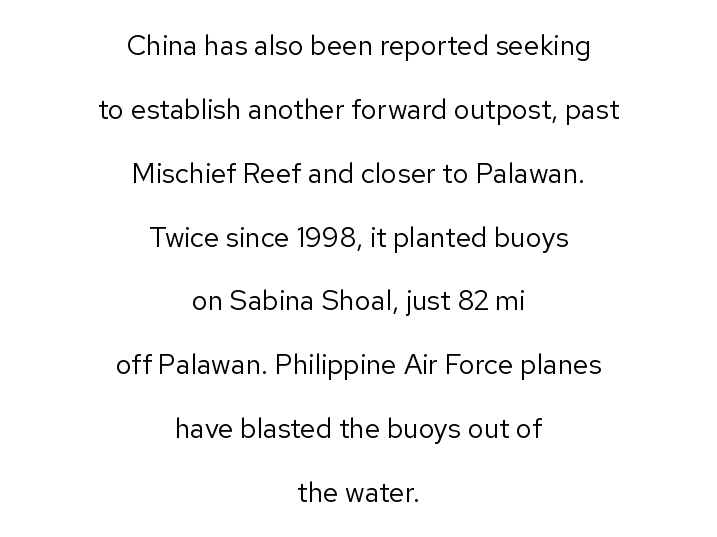
{"serif": "no", "italic": "no", "bold": "no", "weight": "regular", "width": "normal", "stroke_contrast": "low", "x_height": "medium", "monospaced": "no", "underline": "no", "align": "center", "line_spacing": "loose", "line_spacing_ratio": 2.28, "letter_spacing": "normal", "letter_spacing_em": 0.0, "glyph_px": 28}
